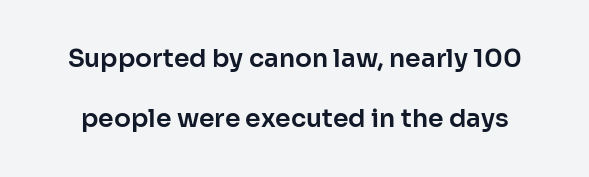
The image shows 25 px text type, upright; set loose line spacing (2.39x), normal letter spacing, not underlined.
